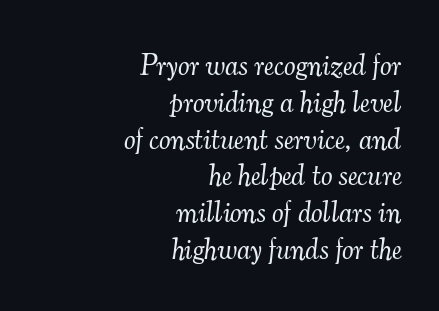
Q: Is the text bold? A: No.
Q: Is the text italic (slanted)? A: Yes, it leans right by about 7 degrees.
Q: Is the typeface a serif or a sans-serif typeface? A: Serif.
Q: Is the text underlined? A: No.
Q: How is the paragraph aligned? A: Right-aligned.
Q: Is the spacing between letters normal or unusually wide? A: Normal.
Q: Is the spacing between lines tight, normal or loose? A: Normal.
Q: Width (condensed, normal, or wide)? A: Normal.
Q: Stroke contrast? A: Medium.
Q: x-height? A: Small.
Q: Monospaced? A: No.
